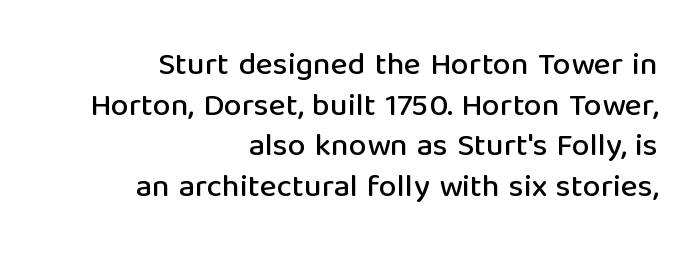
{"serif": "no", "italic": "no", "width": "normal", "stroke_contrast": "low", "x_height": "medium", "monospaced": "no", "underline": "no", "align": "right", "line_spacing": "normal", "line_spacing_ratio": 1.27, "letter_spacing": "normal", "letter_spacing_em": 0.0, "glyph_px": 32}
